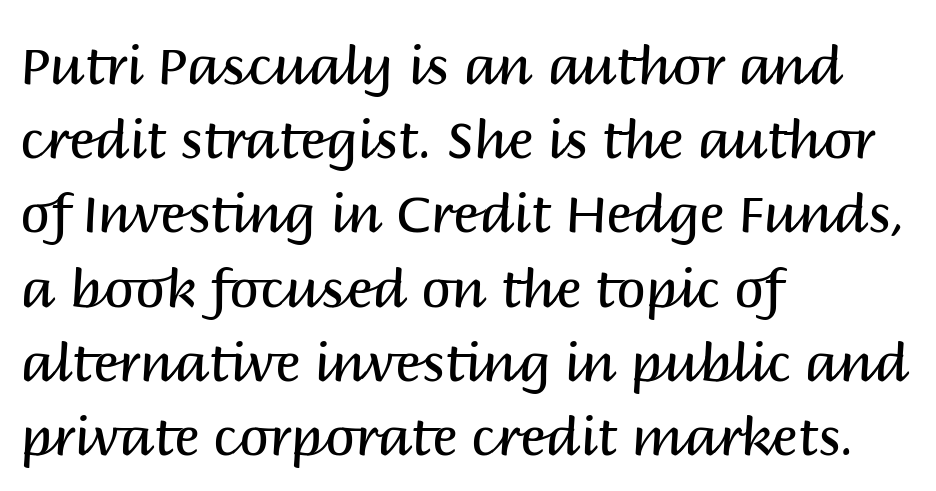
The image shows 53 px regular-weight sans-serif type; set left-aligned, normal line spacing (1.4x), normal letter spacing, not underlined; medium stroke contrast and a large x-height.
